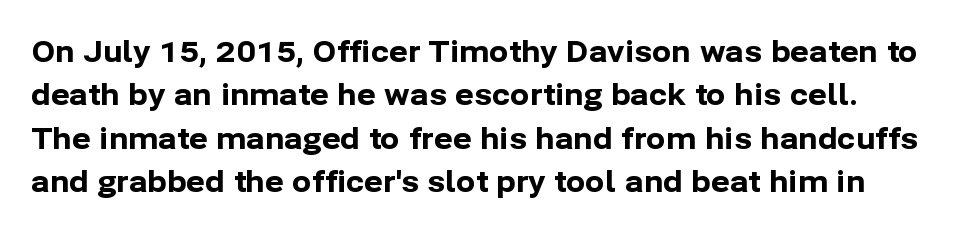
The image shows 29 px bold sans-serif type, upright; set normal line spacing (1.5x), normal letter spacing, not underlined; low stroke contrast and a medium x-height.
